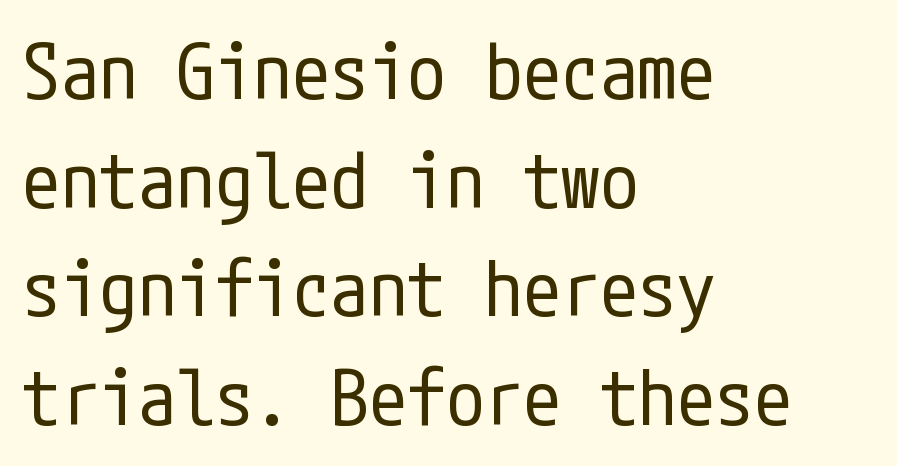
You can tell it's not italic because the verticals are truly vertical. A bare baseline throughout the passage. The typeface chosen for these lines omits serifs. Line spacing here is normal. Stems and bowls with no extra thickness — not bold. Visually the block forms a straight wall on the left and a jagged coastline on the right.
